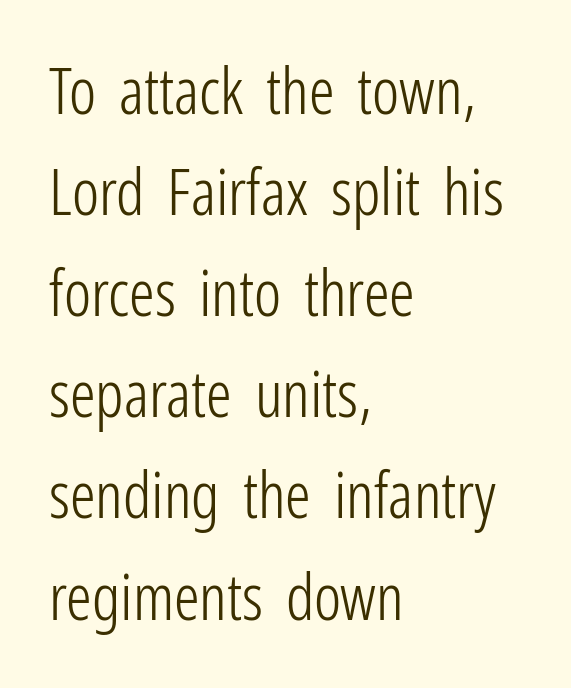
Clear beneath every line of the passage. Spacing verdict: proportional, widths tailored to each character. No chunkiness to these letters — they're not bold. Is this a sans? Yes — the strokes have no serifs.
